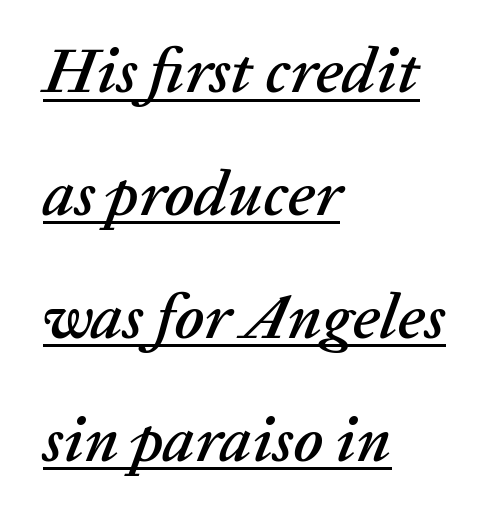
{"italic": "yes", "lean": "right", "slant_degrees": 20, "width": "normal", "stroke_contrast": "low", "x_height": "medium", "monospaced": "no", "underline": "yes", "align": "left", "line_spacing": "loose", "line_spacing_ratio": 1.92, "letter_spacing": "normal", "letter_spacing_em": 0.0, "glyph_px": 64}
